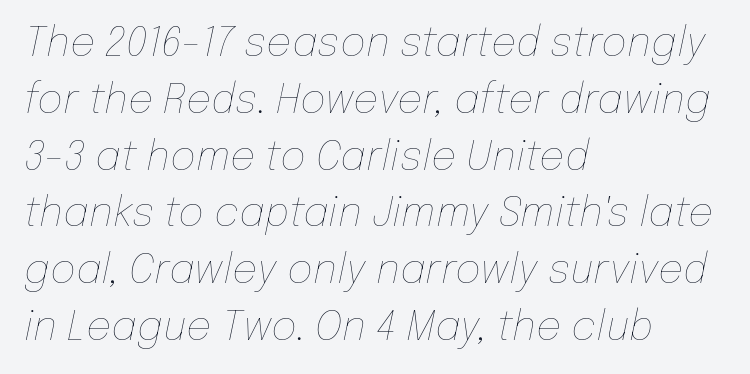
Spacing verdict: proportional, widths tailored to each character. The gap between lines stays unmarked. The rendering uses a moderate line-height, typical for paragraphs. Notice how the passage keeps a crisp vertical edge on the left only.
